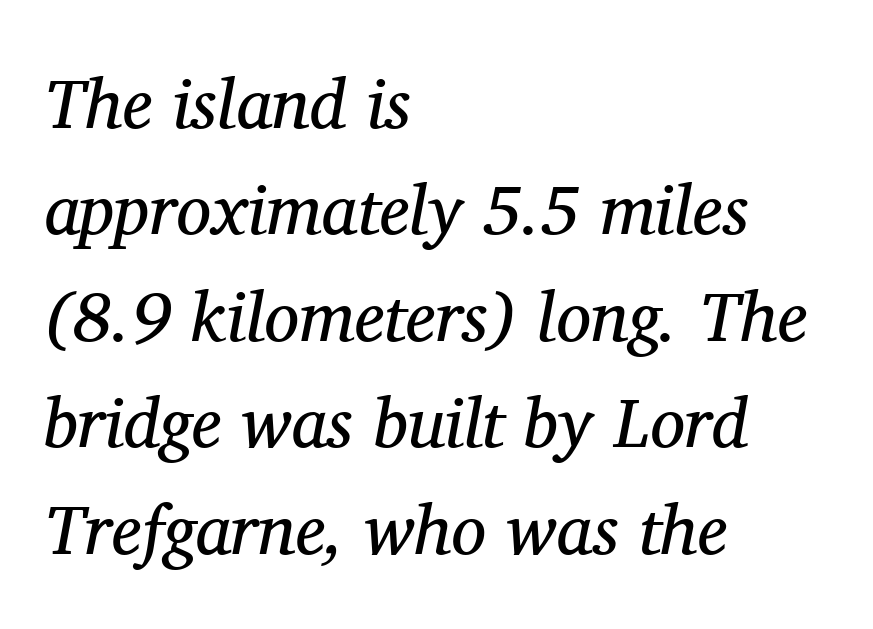
The lines sit at an ordinary, default distance from one another. Here the designer chose a conventional face with non-uniform glyph widths. Honestly, there is no underline to notice here at all. Is the stroke heavy? The answer is a plain regular-or-lighter. What stands out about the letter spacing? Nothing — it is the standard amount. The lines in this sample share a left origin and differ only in where they stop.
